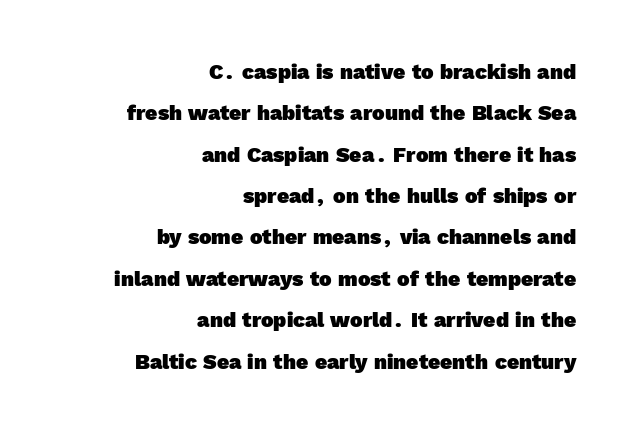
Q: Is the text bold? A: Yes.
Q: Is the text underlined? A: No.
Q: How is the paragraph aligned? A: Right-aligned.
Q: Is the spacing between letters normal or unusually wide? A: Normal.
Q: Is the spacing between lines tight, normal or loose? A: Loose.
